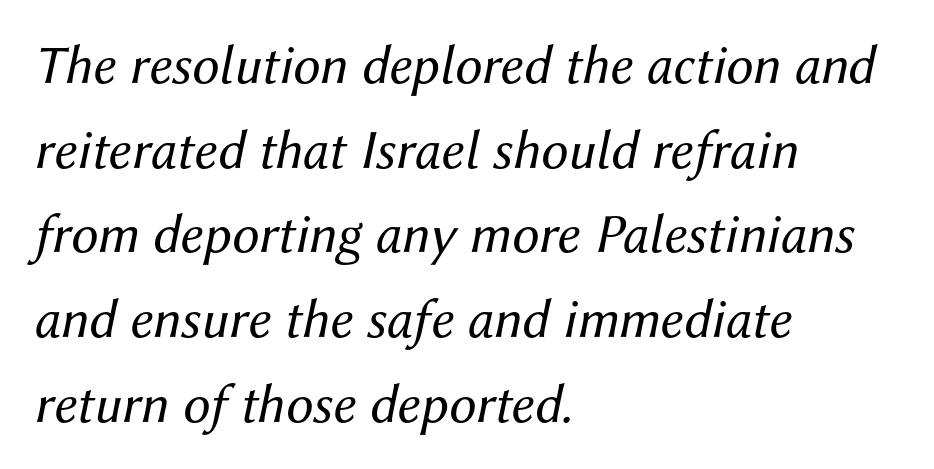
The image shows 55 px regular-weight type, italic (leaning right); set left-aligned, normal line spacing (1.54x), normal letter spacing, not underlined; medium stroke contrast and a medium x-height.
